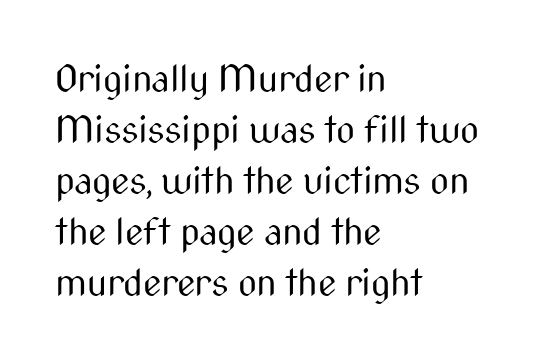
Q: Is the text bold? A: No.
Q: Is the text italic (slanted)? A: No, it is upright.
Q: Is the typeface a serif or a sans-serif typeface? A: Sans-serif.
Q: Is the text underlined? A: No.
Q: How is the paragraph aligned? A: Left-aligned.
Q: Is the spacing between letters normal or unusually wide? A: Normal.
Q: Is the spacing between lines tight, normal or loose? A: Normal.
Q: Width (condensed, normal, or wide)? A: Condensed.
Q: Stroke contrast? A: Medium.
Q: x-height? A: Medium.
Q: Monospaced? A: No.
